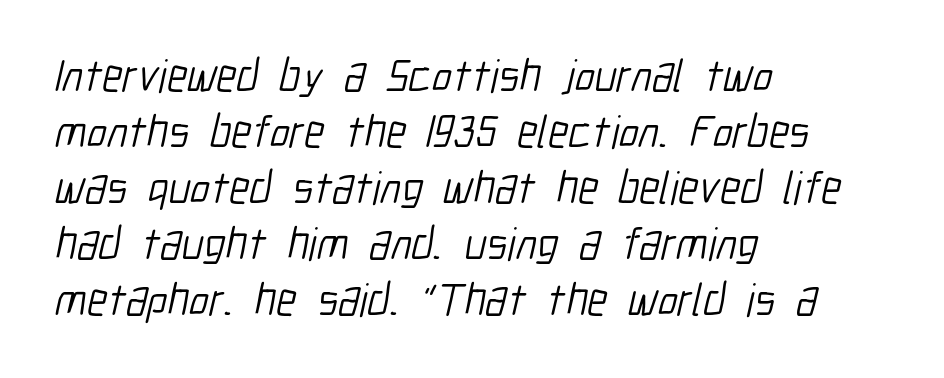
Q: Is the text bold? A: No.
Q: Is the typeface a serif or a sans-serif typeface? A: Sans-serif.
Q: Is the text underlined? A: No.
Q: How is the paragraph aligned? A: Left-aligned.
Q: Is the spacing between letters normal or unusually wide? A: Normal.
Q: Width (condensed, normal, or wide)? A: Condensed.
Q: Stroke contrast? A: Low.
Q: x-height? A: Medium.
Q: Monospaced? A: No.
